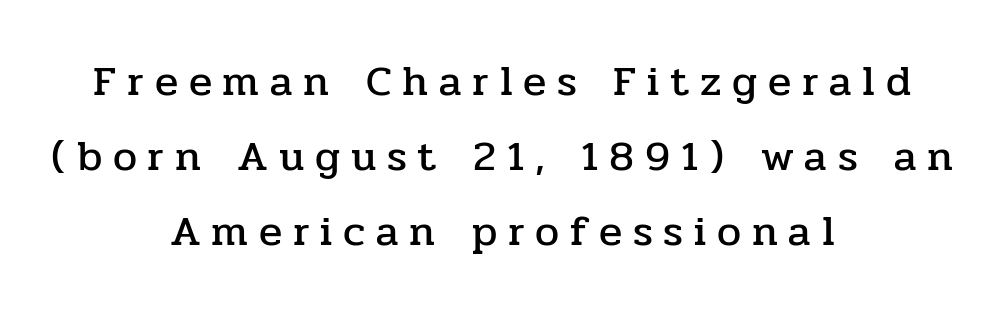
{"serif": "yes", "italic": "no", "width": "normal", "stroke_contrast": "low", "x_height": "medium", "monospaced": "no", "underline": "no", "align": "center", "line_spacing_ratio": 1.75, "letter_spacing": "wide", "letter_spacing_em": 0.25, "glyph_px": 43}
